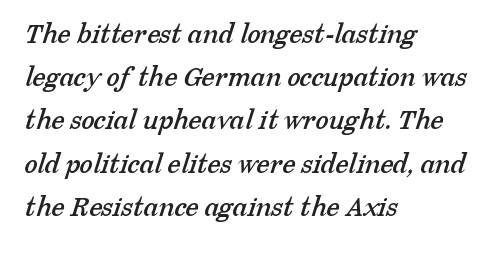
{"serif": "yes", "width": "normal", "stroke_contrast": "low", "x_height": "medium", "monospaced": "no", "underline": "no", "align": "left", "line_spacing": "normal", "line_spacing_ratio": 1.44, "letter_spacing": "normal", "letter_spacing_em": 0.0, "glyph_px": 30}
